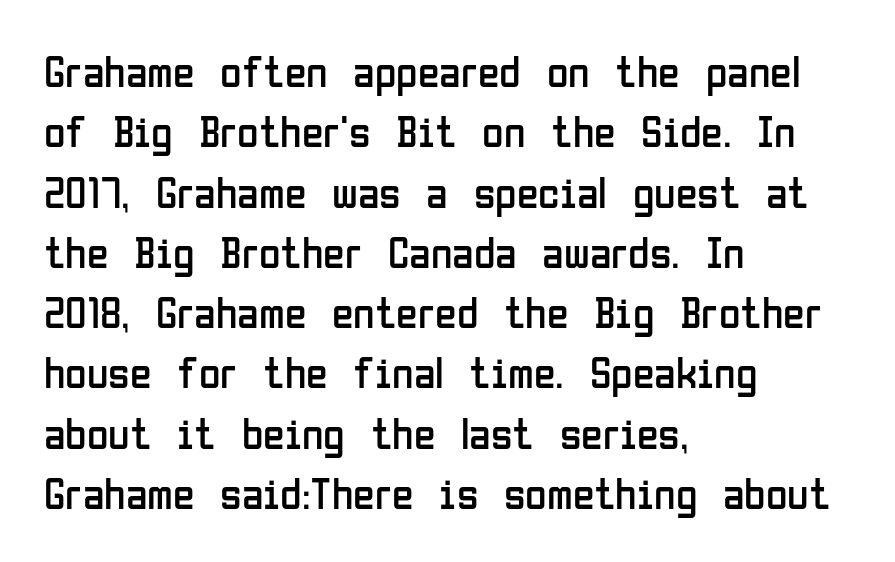
Q: Is the text bold? A: No.
Q: Is the text italic (slanted)? A: No, it is upright.
Q: Is the typeface a serif or a sans-serif typeface? A: Sans-serif.
Q: Is the text underlined? A: No.
Q: How is the paragraph aligned? A: Left-aligned.
Q: Is the spacing between letters normal or unusually wide? A: Normal.
Q: Is the spacing between lines tight, normal or loose? A: Normal.
Q: Width (condensed, normal, or wide)? A: Condensed.
Q: Stroke contrast? A: Low.
Q: x-height? A: Medium.
Q: Monospaced? A: No.
